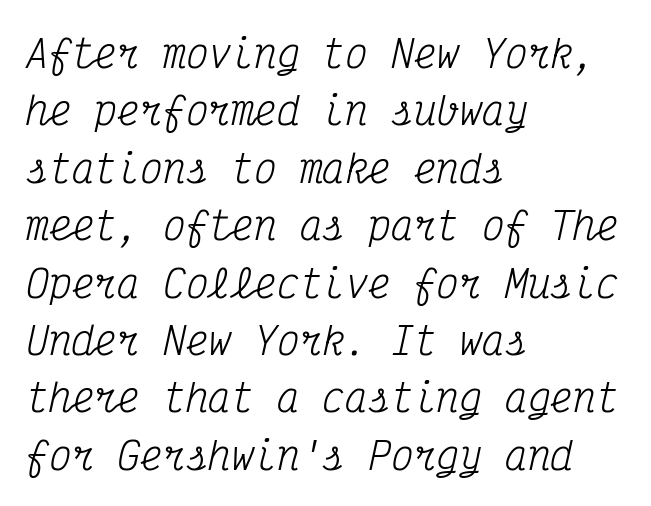
The zone under the glyphs is completely vacant. This sample has the even, mechanical cadence of fixed-width lettering. The designer went with a serif here, giving each stem small feet. The type is set solid horizontally, with unmodified tracking.
